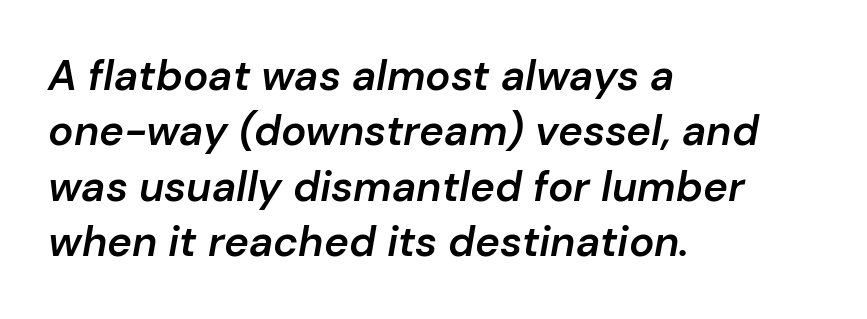
Q: Is the text bold? A: Semi-bold.
Q: Is the text italic (slanted)? A: Yes, it leans right by about 10 degrees.
Q: Is the text underlined? A: No.
Q: How is the paragraph aligned? A: Left-aligned.
Q: Is the spacing between letters normal or unusually wide? A: Normal.
Q: Is the spacing between lines tight, normal or loose? A: Normal.
Q: Width (condensed, normal, or wide)? A: Normal.
Q: Stroke contrast? A: Low.
Q: x-height? A: Medium.
Q: Monospaced? A: No.
